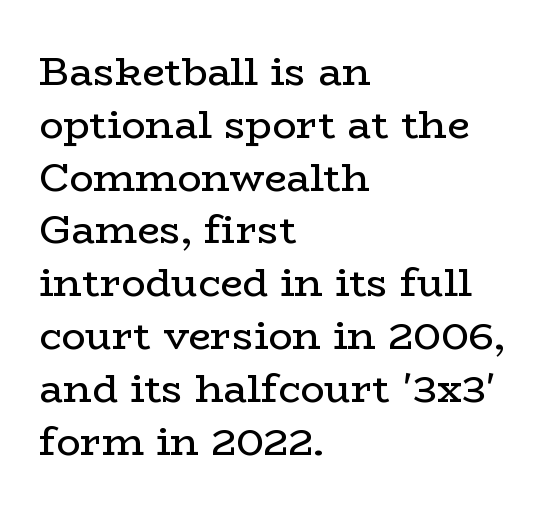
The image shows 40 px regular-weight, wide serif type, upright; set left-aligned, normal line spacing (1.32x), normal letter spacing, not underlined; low stroke contrast and a medium x-height.
